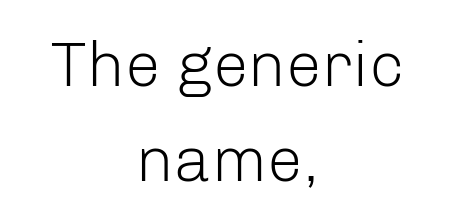
{"serif": "no", "italic": "no", "bold": "no", "weight": "light", "width": "normal", "stroke_contrast": "low", "x_height": "medium", "monospaced": "no", "underline": "no", "align": "center", "line_spacing": "normal", "line_spacing_ratio": 1.49, "letter_spacing": "normal", "letter_spacing_em": 0.0, "glyph_px": 64}
